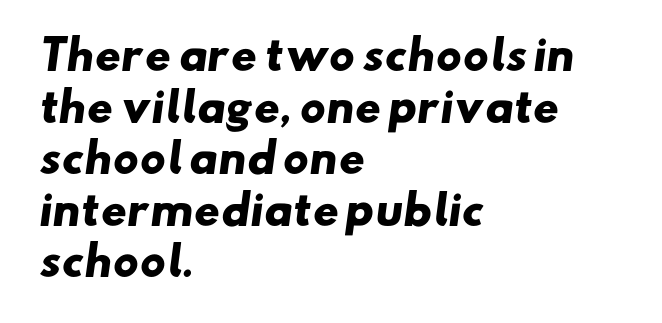
The image shows 40 px heavy, wide sans-serif type; set left-aligned, normal line spacing (1.29x), normal letter spacing, not underlined; low stroke contrast and a small x-height.
